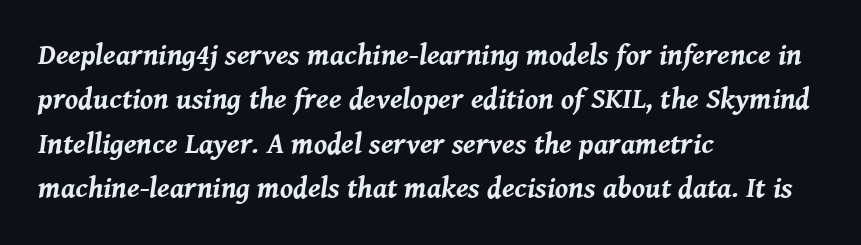
The space between consecutive lines is moderate. Is the letter spacing exaggerated? No — it looks like the ordinary default. Lines of text with bare space underneath. Posture: slanted. Do the characters align in a grid? No, the font is proportional. All the whitespace from short lines collects on the right.
